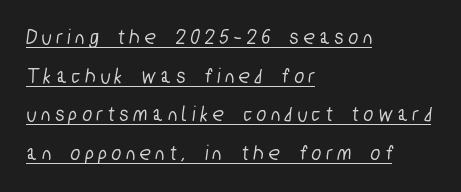
Q: Is the text underlined? A: Yes.
Q: How is the paragraph aligned? A: Left-aligned.
Q: Is the spacing between letters normal or unusually wide? A: Unusually wide.
